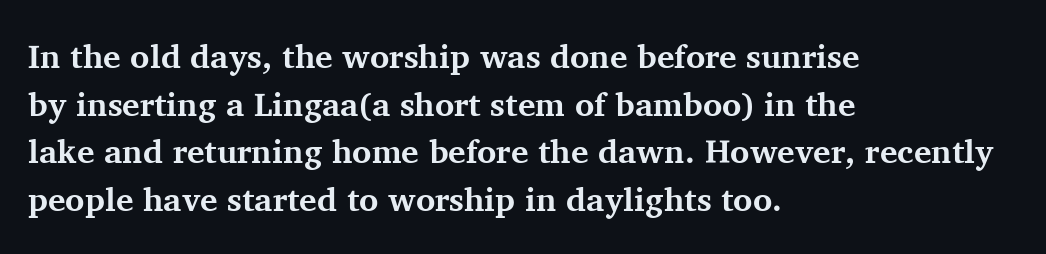
The image shows 33 px bold serif type, upright; set left-aligned, normal line spacing (1.44x), normal letter spacing, not underlined; medium stroke contrast and a medium x-height.
